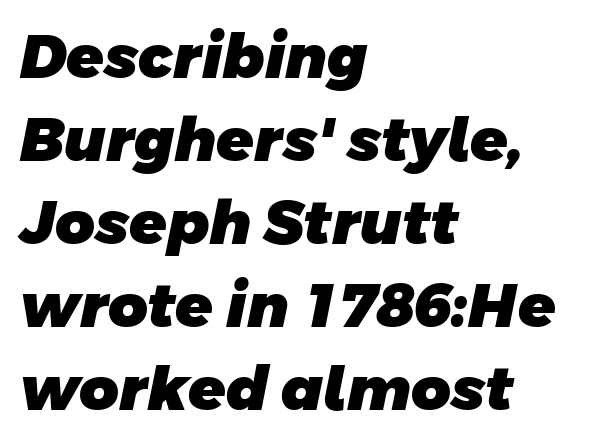
{"serif": "no", "bold": "yes", "weight": "heavy", "width": "normal", "stroke_contrast": "low", "x_height": "large", "monospaced": "no", "underline": "no", "align": "left", "line_spacing": "normal", "line_spacing_ratio": 1.36, "letter_spacing": "normal", "letter_spacing_em": 0.0, "glyph_px": 61}
